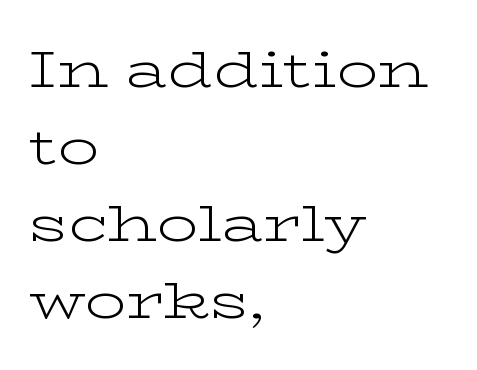
{"serif": "yes", "italic": "no", "bold": "no", "weight": "light", "width": "wide", "stroke_contrast": "low", "x_height": "medium", "monospaced": "no", "underline": "no", "align": "left", "line_spacing": "normal", "line_spacing_ratio": 1.51, "letter_spacing": "normal", "letter_spacing_em": 0.0, "glyph_px": 51}
